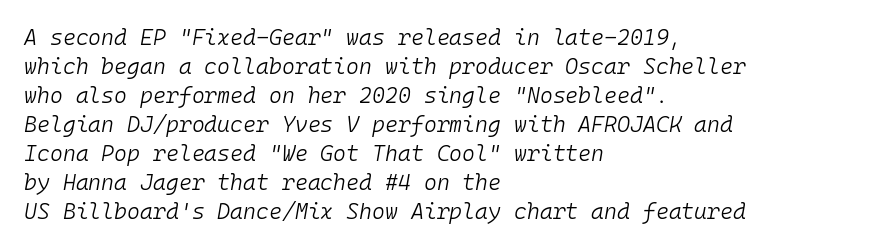
Clear beneath every line of the passage. You can tell it's italic because the verticals aren't actually vertical. Whoever set this chose a conventional vertical rhythm. The typeface has the unassuming heft of standard copy or less. Casual observation: everything's shoved over to the left. Glyph-to-glyph distance matches everyday printed text.
